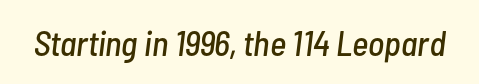
{"italic": "yes", "lean": "right", "slant_degrees": 7, "width": "condensed", "stroke_contrast": "low", "x_height": "medium", "monospaced": "no", "underline": "no", "letter_spacing": "normal", "letter_spacing_em": 0.0, "glyph_px": 35}
